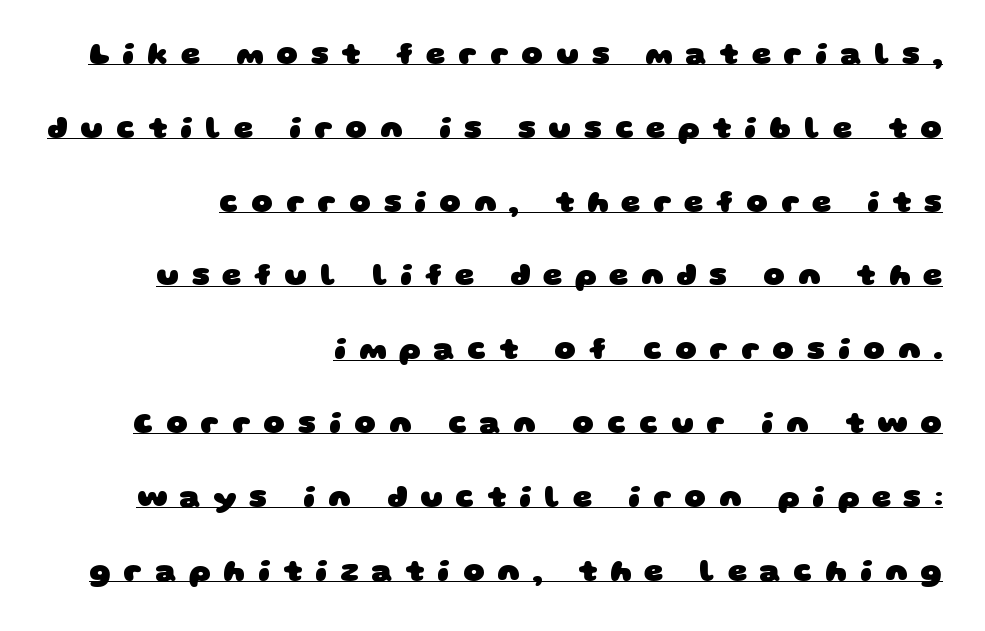
{"serif": "no", "bold": "yes", "weight": "heavy", "width": "wide", "stroke_contrast": "low", "x_height": "large", "monospaced": "no", "underline": "yes", "align": "right", "line_spacing": "loose", "line_spacing_ratio": 2.46, "letter_spacing": "wide", "letter_spacing_em": 0.42, "glyph_px": 30}
